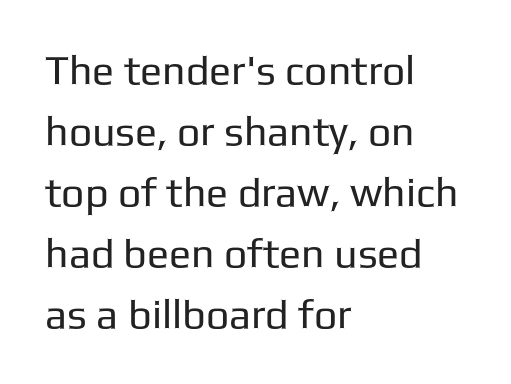
Q: Is the text bold? A: No.
Q: Is the text italic (slanted)? A: No, it is upright.
Q: Is the typeface a serif or a sans-serif typeface? A: Sans-serif.
Q: Is the text underlined? A: No.
Q: How is the paragraph aligned? A: Left-aligned.
Q: Is the spacing between letters normal or unusually wide? A: Normal.
Q: Is the spacing between lines tight, normal or loose? A: Normal.
Q: Width (condensed, normal, or wide)? A: Normal.
Q: Stroke contrast? A: Low.
Q: x-height? A: Medium.
Q: Monospaced? A: No.
